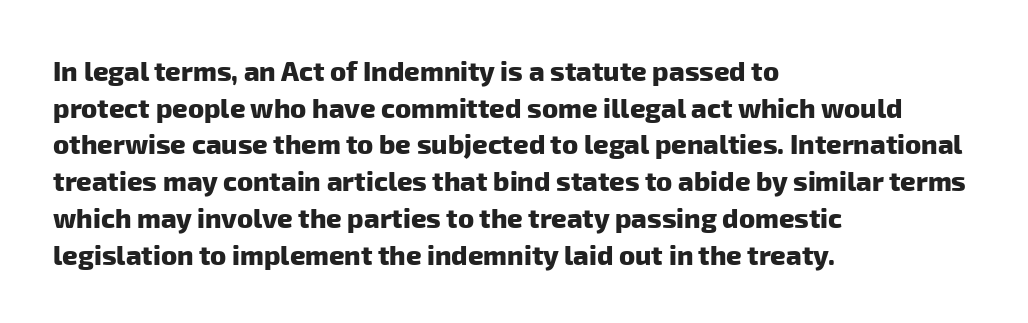
{"bold": "yes", "underline": "no", "align": "left", "line_spacing": "normal", "line_spacing_ratio": 1.36, "letter_spacing": "normal", "letter_spacing_em": 0.0, "glyph_px": 27}
